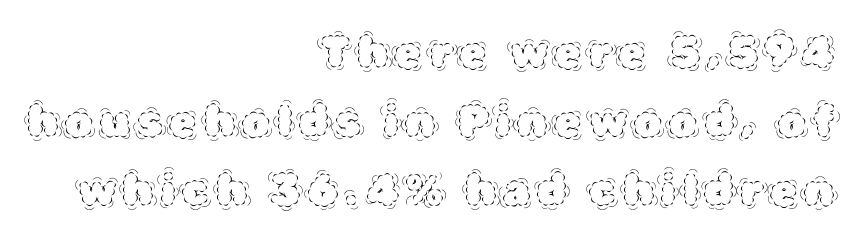
Q: Is the text bold? A: No.
Q: Is the text italic (slanted)? A: No, it is upright.
Q: Is the text underlined? A: No.
Q: How is the paragraph aligned? A: Right-aligned.
Q: Is the spacing between lines tight, normal or loose? A: Normal.
Q: Width (condensed, normal, or wide)? A: Normal.
Q: x-height? A: Large.
Q: Monospaced? A: No.
